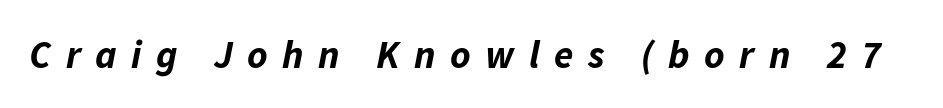
Q: Is the text bold? A: Yes.
Q: Is the text italic (slanted)? A: Yes, it leans right by about 11 degrees.
Q: Is the text underlined? A: No.
Q: Is the spacing between letters normal or unusually wide? A: Unusually wide.
Q: Width (condensed, normal, or wide)? A: Normal.
Q: Stroke contrast? A: Low.
Q: x-height? A: Medium.
Q: Monospaced? A: No.
